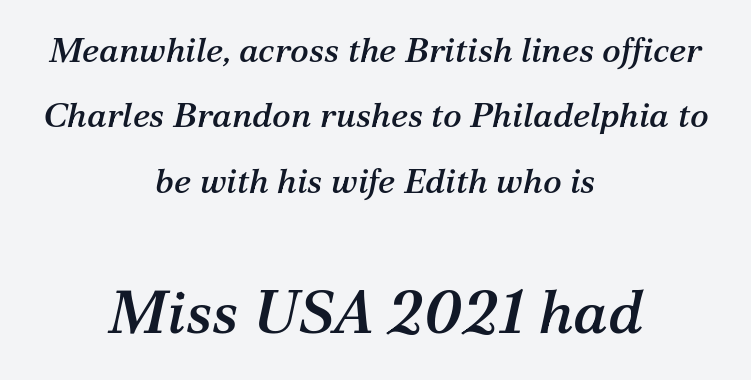
The image shows 61 px serif type, italic (leaning right); set centered, line spacing 1.87x, normal letter spacing, not underlined; the second (bottom) block is 1.74x larger; medium stroke contrast and a medium x-height.
